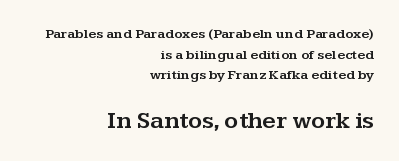
Q: Is the text italic (slanted)? A: No, it is upright.
Q: Is the text underlined? A: No.
Q: How is the paragraph aligned? A: Right-aligned.
Q: Is the spacing between letters normal or unusually wide? A: Normal.
Q: Is the spacing between lines tight, normal or loose? A: Normal.
Q: Which block of text is set in a larger size, the first (top) or the second (bottom)? A: The second (bottom) one.
